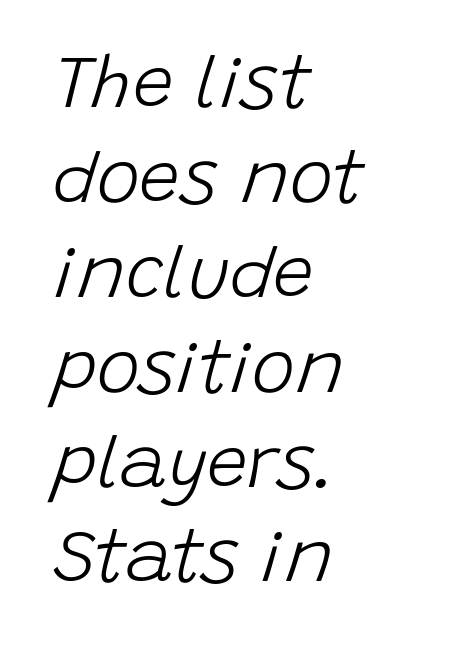
{"italic": "yes", "lean": "right", "slant_degrees": 15, "bold": "no", "weight": "light", "width": "normal", "stroke_contrast": "low", "x_height": "large", "monospaced": "no", "underline": "no", "align": "left", "line_spacing": "normal", "line_spacing_ratio": 1.3, "letter_spacing": "normal", "letter_spacing_em": 0.0, "glyph_px": 73}
